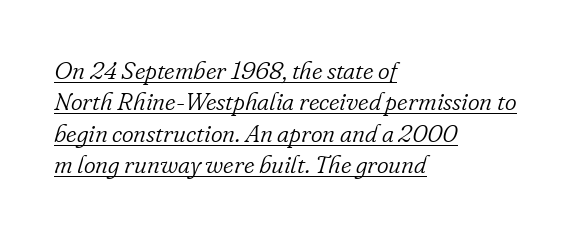
The image shows 25 px text type, italic (leaning right); set left-aligned, normal line spacing (1.26x), normal letter spacing, underlined.
